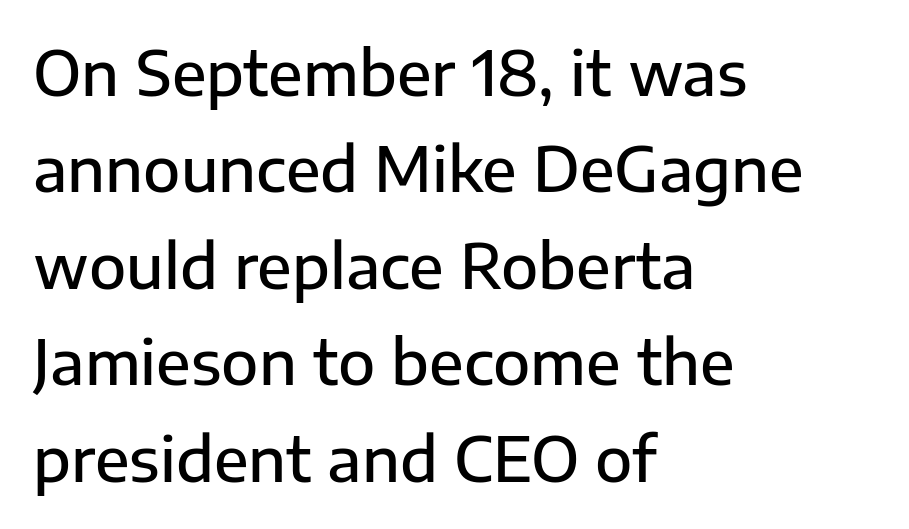
Q: Is the text bold? A: Semi-bold.
Q: Is the text italic (slanted)? A: No, it is upright.
Q: Is the typeface a serif or a sans-serif typeface? A: Sans-serif.
Q: Is the text underlined? A: No.
Q: How is the paragraph aligned? A: Left-aligned.
Q: Is the spacing between letters normal or unusually wide? A: Normal.
Q: Is the spacing between lines tight, normal or loose? A: Normal.
Q: Width (condensed, normal, or wide)? A: Normal.
Q: Stroke contrast? A: Low.
Q: x-height? A: Medium.
Q: Monospaced? A: No.
